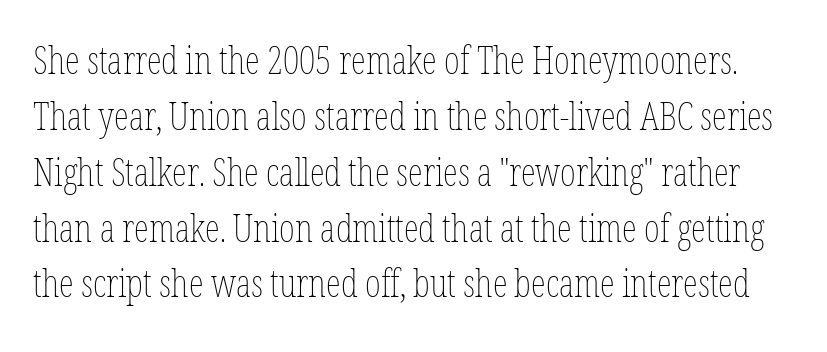
{"italic": "no", "bold": "no", "weight": "thin", "width": "condensed", "stroke_contrast": "low", "x_height": "medium", "monospaced": "no", "underline": "no", "line_spacing": "normal", "line_spacing_ratio": 1.47, "letter_spacing": "normal", "letter_spacing_em": 0.0, "glyph_px": 38}
